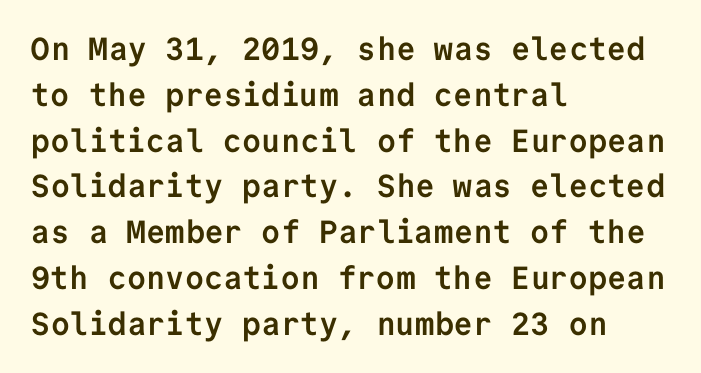
Q: Is the text bold? A: Yes.
Q: Is the text italic (slanted)? A: No, it is upright.
Q: Is the typeface a serif or a sans-serif typeface? A: Sans-serif.
Q: Is the text underlined? A: No.
Q: How is the paragraph aligned? A: Left-aligned.
Q: Is the spacing between letters normal or unusually wide? A: Normal.
Q: Is the spacing between lines tight, normal or loose? A: Normal.
Q: Width (condensed, normal, or wide)? A: Normal.
Q: Stroke contrast? A: Low.
Q: x-height? A: Medium.
Q: Monospaced? A: Yes.
